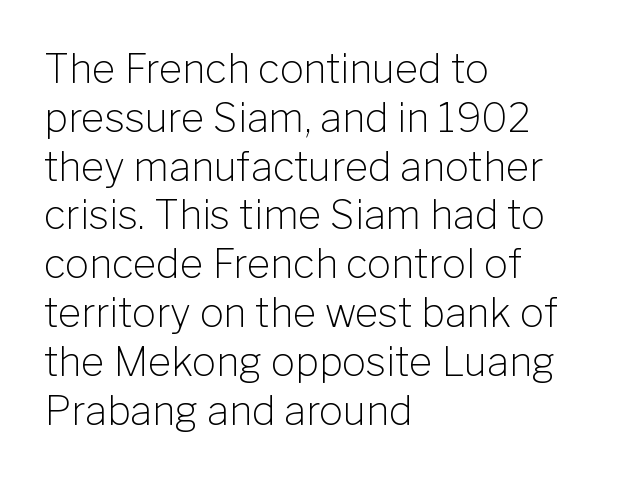
The image shows 40 px light sans-serif type, upright; set left-aligned, line spacing 1.22x, normal letter spacing, not underlined; low stroke contrast and a medium x-height.
